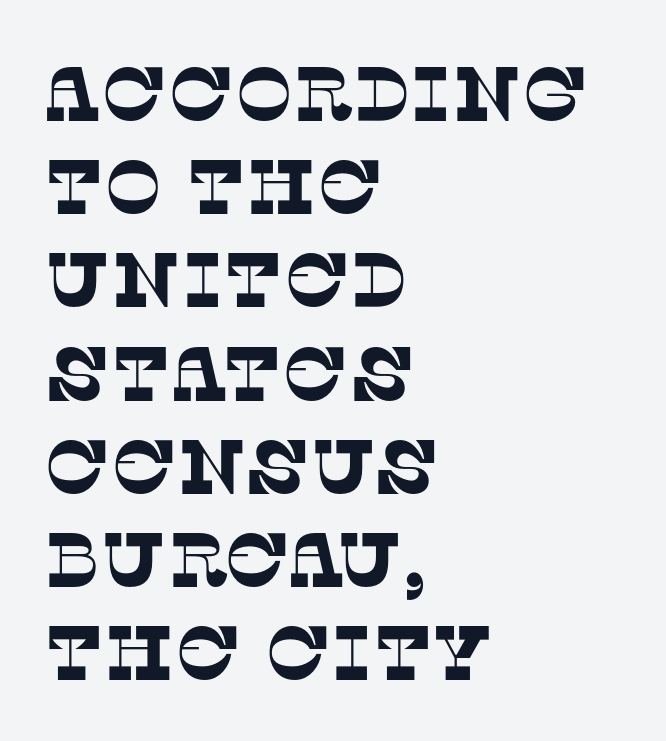
Q: Is the typeface a serif or a sans-serif typeface? A: Serif.
Q: Is the text underlined? A: No.
Q: How is the paragraph aligned? A: Left-aligned.
Q: Is the spacing between letters normal or unusually wide? A: Normal.
Q: Width (condensed, normal, or wide)? A: Normal.
Q: Stroke contrast? A: Low.
Q: x-height? A: Large.
Q: Monospaced? A: No.
